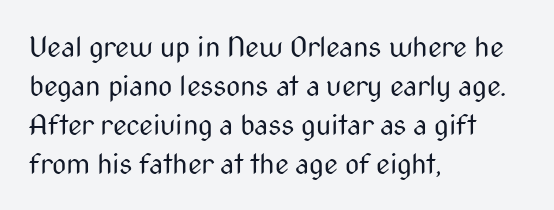
The image shows 28 px regular-weight, condensed sans-serif type, upright; set left-aligned, normal line spacing (1.39x), normal letter spacing, not underlined; medium stroke contrast and a medium x-height.
